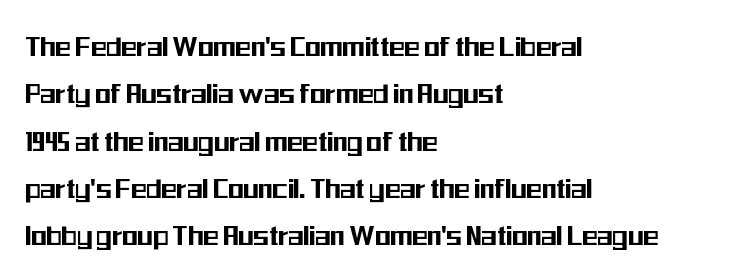
Q: Is the text italic (slanted)? A: No, it is upright.
Q: Is the typeface a serif or a sans-serif typeface? A: Sans-serif.
Q: Is the text underlined? A: No.
Q: How is the paragraph aligned? A: Left-aligned.
Q: Is the spacing between letters normal or unusually wide? A: Normal.
Q: Is the spacing between lines tight, normal or loose? A: Normal.
Q: Width (condensed, normal, or wide)? A: Condensed.
Q: Stroke contrast? A: Medium.
Q: x-height? A: Medium.
Q: Monospaced? A: No.
